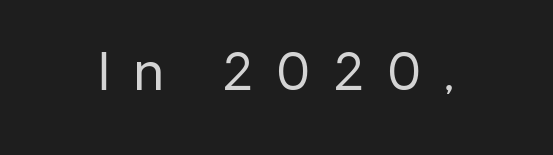
Q: Is the text bold? A: No.
Q: Is the text italic (slanted)? A: No, it is upright.
Q: Is the typeface a serif or a sans-serif typeface? A: Sans-serif.
Q: Is the text underlined? A: No.
Q: Is the spacing between letters normal or unusually wide? A: Unusually wide.
Q: Width (condensed, normal, or wide)? A: Normal.
Q: Stroke contrast? A: Low.
Q: x-height? A: Medium.
Q: Monospaced? A: No.
